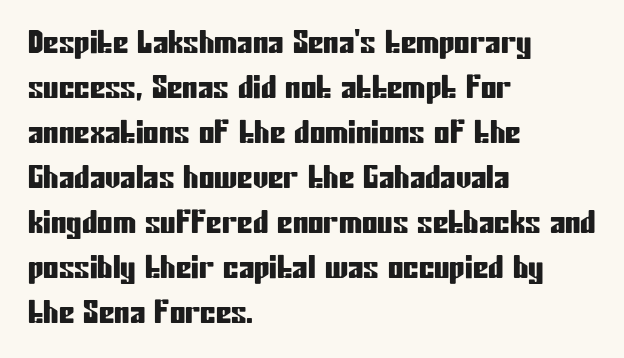
Q: Is the text italic (slanted)? A: No, it is upright.
Q: Is the typeface a serif or a sans-serif typeface? A: Sans-serif.
Q: Is the text underlined? A: No.
Q: How is the paragraph aligned? A: Left-aligned.
Q: Is the spacing between letters normal or unusually wide? A: Normal.
Q: Is the spacing between lines tight, normal or loose? A: Normal.
Q: Width (condensed, normal, or wide)? A: Condensed.
Q: Stroke contrast? A: Low.
Q: x-height? A: Medium.
Q: Monospaced? A: No.
